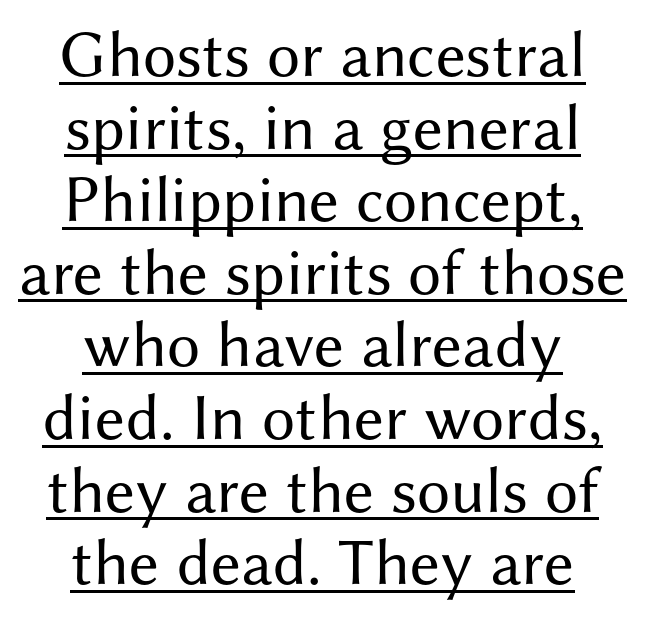
Leading is clearly below the norm, producing a dense column. Heft: none added — not bold. Proportional: the letters do not fall into vertical columns. The string is rendered with underlining switched on. In terms of letterspacing, this is plain default setting. This sample uses an upright cut, with every glyph sitting square on the baseline.
